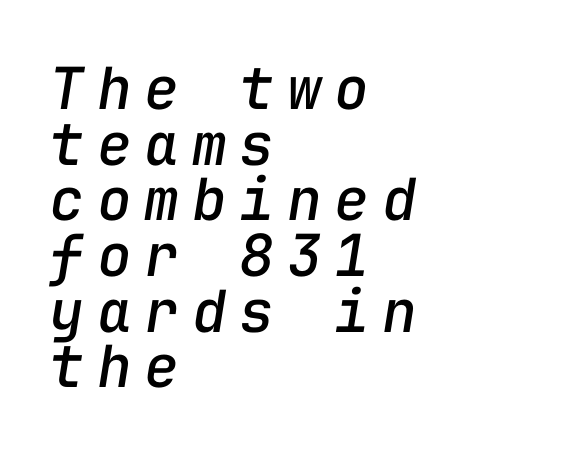
{"italic": "yes", "lean": "right", "slant_degrees": 9, "width": "normal", "stroke_contrast": "low", "x_height": "medium", "monospaced": "yes", "underline": "no", "align": "left", "line_spacing": "tight", "line_spacing_ratio": 0.96, "letter_spacing": "wide", "letter_spacing_em": 0.22, "glyph_px": 58}
